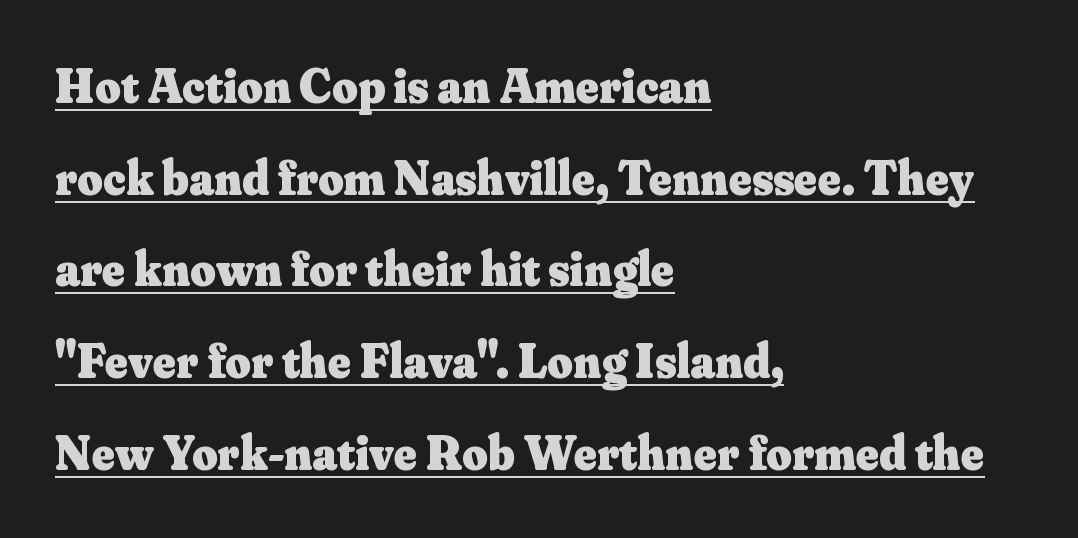
The image shows 49 px heavy serif type, upright; set left-aligned, line spacing 1.87x, normal letter spacing, underlined; medium stroke contrast and a small x-height.
